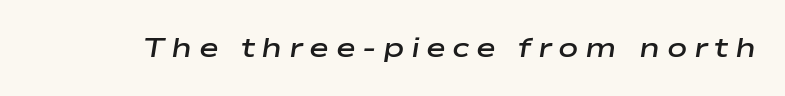
Q: Is the text bold? A: Semi-bold.
Q: Is the text italic (slanted)? A: Yes, it leans right by about 9 degrees.
Q: Is the text underlined? A: No.
Q: Is the spacing between letters normal or unusually wide? A: Unusually wide.
